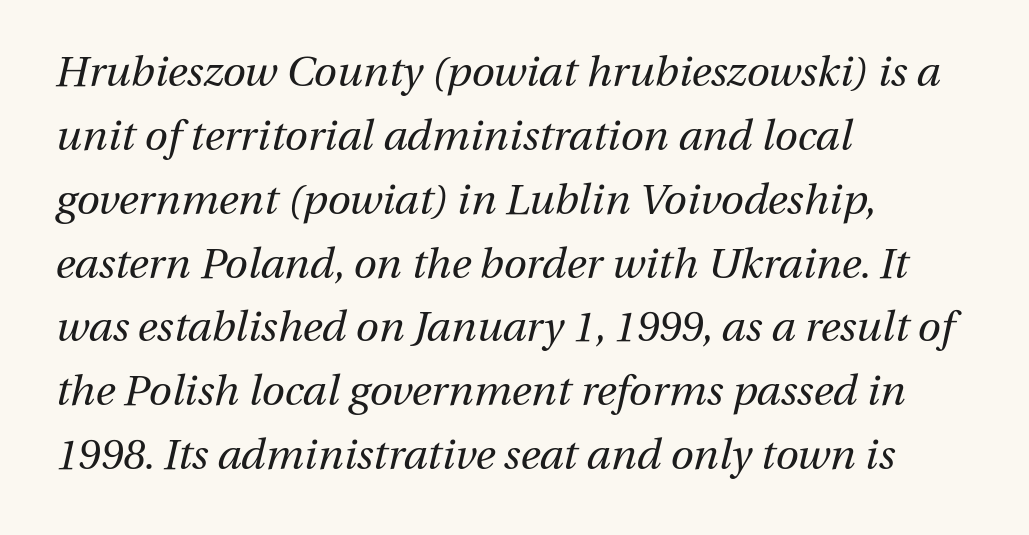
{"italic": "yes", "lean": "right", "slant_degrees": 13, "bold": "no", "weight": "regular", "width": "normal", "stroke_contrast": "medium", "x_height": "medium", "monospaced": "no", "underline": "no", "align": "left", "line_spacing": "normal", "line_spacing_ratio": 1.52, "letter_spacing": "normal", "letter_spacing_em": 0.0, "glyph_px": 42}
